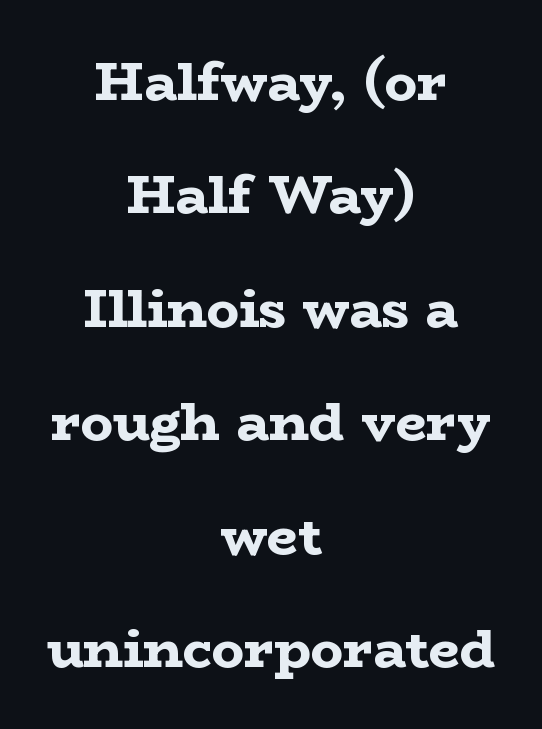
Vertically, the passage feels expansive, rows floating well apart. Posture: straight, roman, zero tilt. Serif or sans? Serif — the stroke terminals have little feet. Bold? Absolutely — the strokes are thick and heavy.
